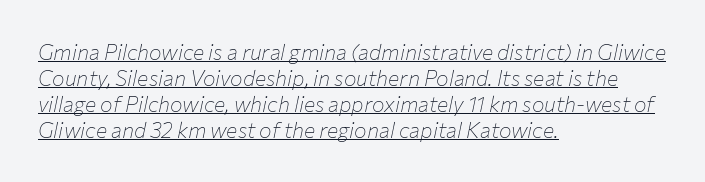
The image shows 21 px text type, italic (leaning right); set left-aligned, line spacing 1.24x, normal letter spacing, underlined.
